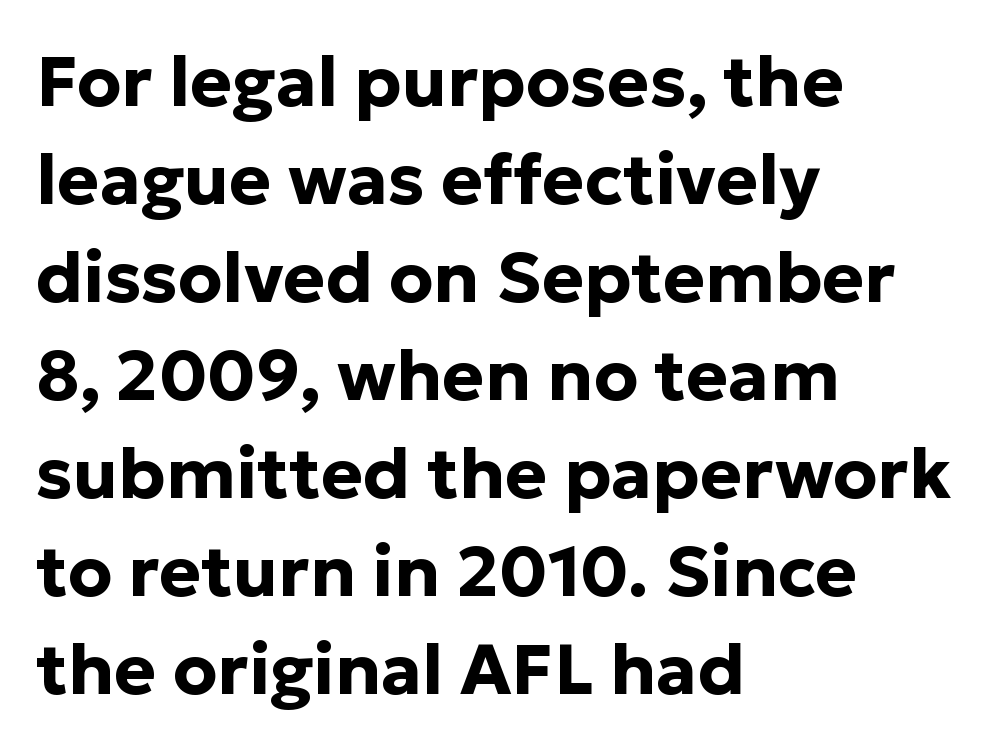
Q: Is the text bold? A: Yes.
Q: Is the text italic (slanted)? A: No, it is upright.
Q: Is the typeface a serif or a sans-serif typeface? A: Sans-serif.
Q: Is the text underlined? A: No.
Q: How is the paragraph aligned? A: Left-aligned.
Q: Is the spacing between letters normal or unusually wide? A: Normal.
Q: Is the spacing between lines tight, normal or loose? A: Normal.
Q: Width (condensed, normal, or wide)? A: Normal.
Q: Stroke contrast? A: Low.
Q: x-height? A: Medium.
Q: Monospaced? A: No.
